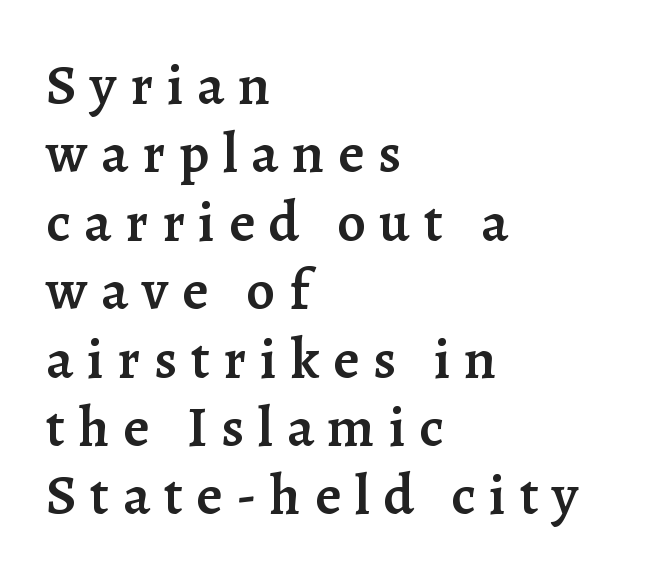
The image shows 57 px semibold serif type, upright; set left-aligned, line spacing 1.2x, unusually wide letter spacing (+0.24 em), not underlined; low stroke contrast and a medium x-height.
